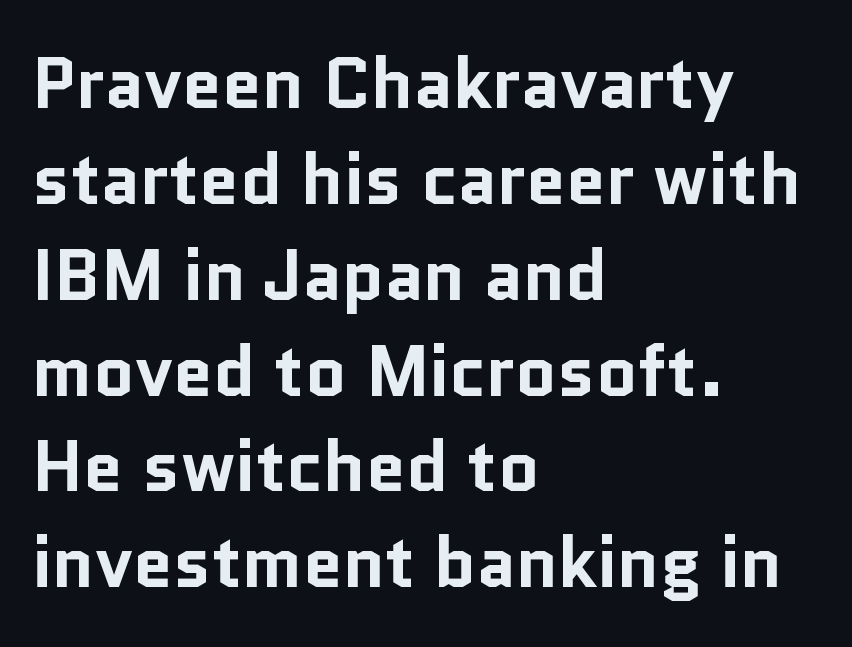
The image shows 71 px bold sans-serif type, upright; set left-aligned, normal line spacing (1.35x), normal letter spacing, not underlined; low stroke contrast and a medium x-height.
